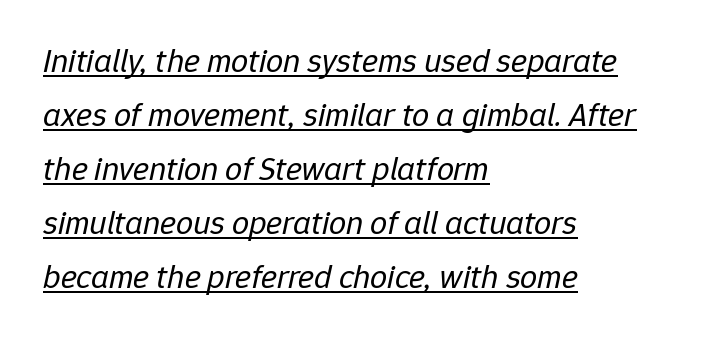
Q: Is the text bold? A: No.
Q: Is the text italic (slanted)? A: Yes, it leans right by about 12 degrees.
Q: Is the text underlined? A: Yes.
Q: How is the paragraph aligned? A: Left-aligned.
Q: Is the spacing between letters normal or unusually wide? A: Normal.
Q: Is the spacing between lines tight, normal or loose? A: Normal.
Q: Width (condensed, normal, or wide)? A: Normal.
Q: Stroke contrast? A: Low.
Q: x-height? A: Medium.
Q: Monospaced? A: No.
